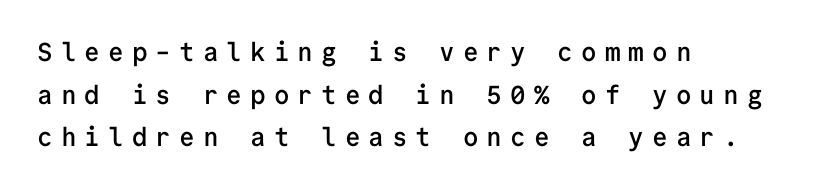
The image shows 26 px text type, upright; set left-aligned, normal line spacing (1.64x), unusually wide letter spacing (+0.31 em), not underlined.
